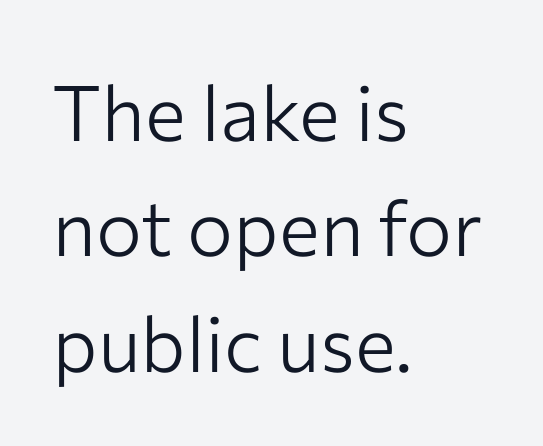
The image shows 77 px light sans-serif type, upright; set left-aligned, normal line spacing (1.5x), normal letter spacing, not underlined; low stroke contrast and a medium x-height.
